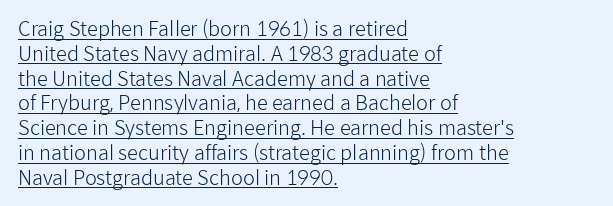
{"italic": "no", "bold": "no", "underline": "yes", "align": "left", "line_spacing_ratio": 1.24, "letter_spacing": "normal", "letter_spacing_em": 0.0, "glyph_px": 20}
